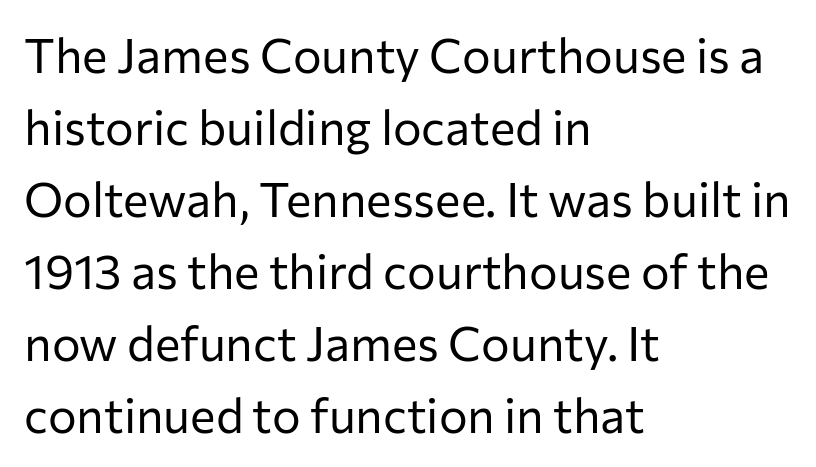
The image shows 48 px regular-weight sans-serif type, upright; set left-aligned, normal line spacing (1.5x), normal letter spacing, not underlined; low stroke contrast and a medium x-height.
